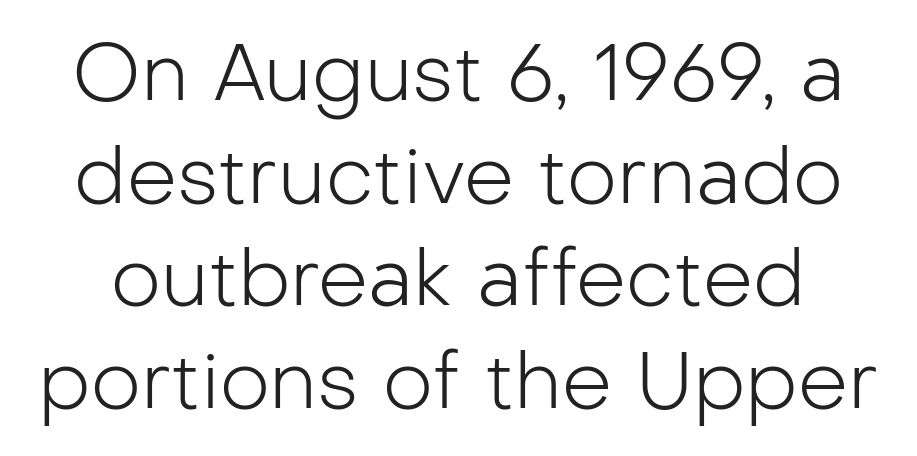
Q: Is the text bold? A: No.
Q: Is the text italic (slanted)? A: No, it is upright.
Q: Is the typeface a serif or a sans-serif typeface? A: Sans-serif.
Q: Is the text underlined? A: No.
Q: Is the spacing between letters normal or unusually wide? A: Normal.
Q: Is the spacing between lines tight, normal or loose? A: Normal.
Q: Width (condensed, normal, or wide)? A: Normal.
Q: Stroke contrast? A: Low.
Q: x-height? A: Medium.
Q: Monospaced? A: No.
